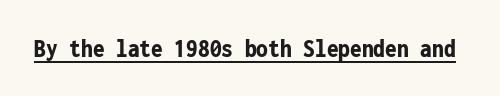
{"italic": "no", "bold": "yes", "underline": "yes", "letter_spacing": "normal", "letter_spacing_em": 0.0, "glyph_px": 26}
